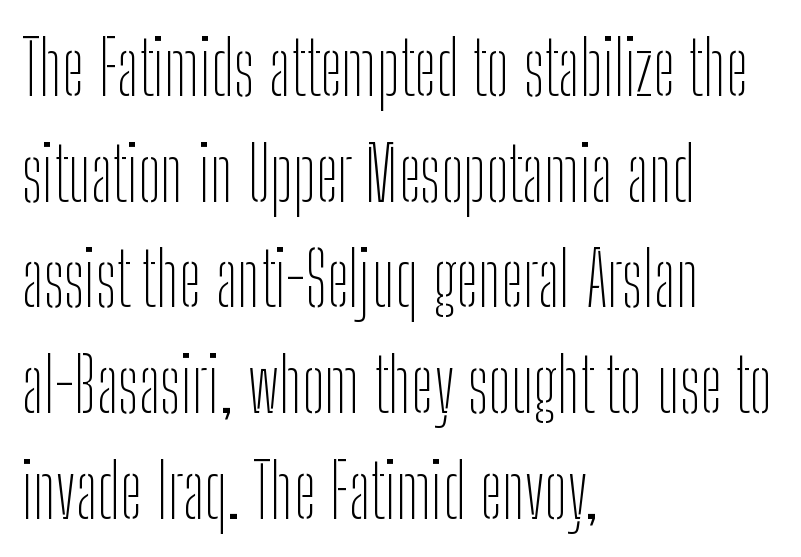
Q: Is the text bold? A: No.
Q: Is the text italic (slanted)? A: No, it is upright.
Q: Is the typeface a serif or a sans-serif typeface? A: Sans-serif.
Q: Is the text underlined? A: No.
Q: How is the paragraph aligned? A: Left-aligned.
Q: Is the spacing between letters normal or unusually wide? A: Normal.
Q: Is the spacing between lines tight, normal or loose? A: Normal.
Q: Width (condensed, normal, or wide)? A: Condensed.
Q: Stroke contrast? A: Low.
Q: x-height? A: Medium.
Q: Monospaced? A: No.
